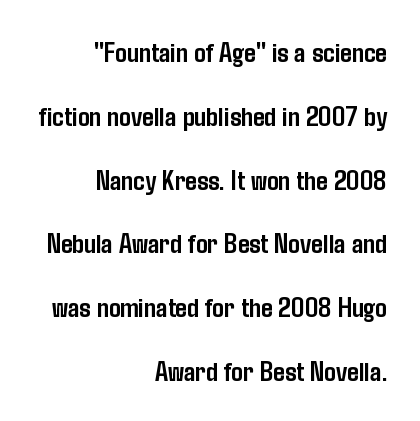
{"serif": "no", "italic": "no", "bold": "yes", "weight": "semibold", "width": "condensed", "stroke_contrast": "low", "x_height": "medium", "monospaced": "no", "underline": "no", "align": "right", "line_spacing": "loose", "line_spacing_ratio": 2.2, "letter_spacing": "normal", "letter_spacing_em": 0.0, "glyph_px": 29}
